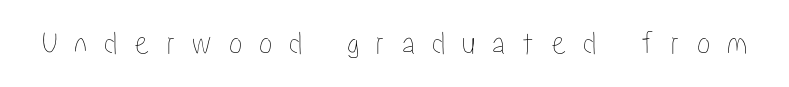
Q: Is the text italic (slanted)? A: No, it is upright.
Q: Is the text underlined? A: No.
Q: Is the spacing between letters normal or unusually wide? A: Unusually wide.
Q: Width (condensed, normal, or wide)? A: Condensed.
Q: Stroke contrast? A: Low.
Q: x-height? A: Medium.
Q: Monospaced? A: No.
